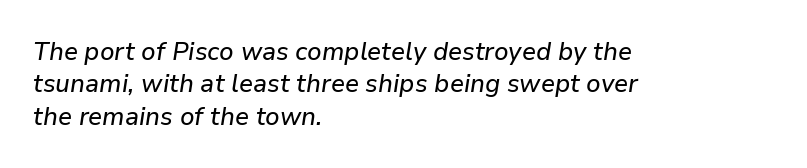
The image shows 26 px text type, italic (leaning right); set left-aligned, normal line spacing (1.25x), normal letter spacing, not underlined.
